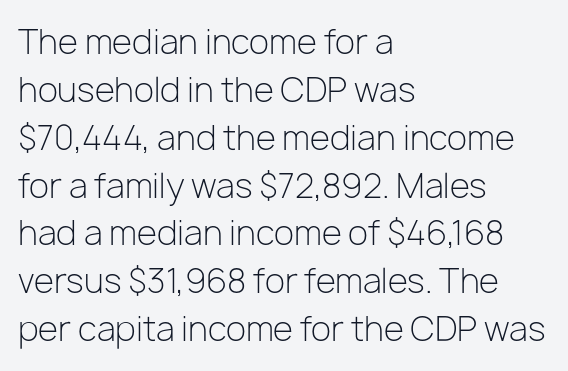
The image shows 33 px light sans-serif type, upright; set left-aligned, normal line spacing (1.45x), normal letter spacing, not underlined; low stroke contrast and a medium x-height.
